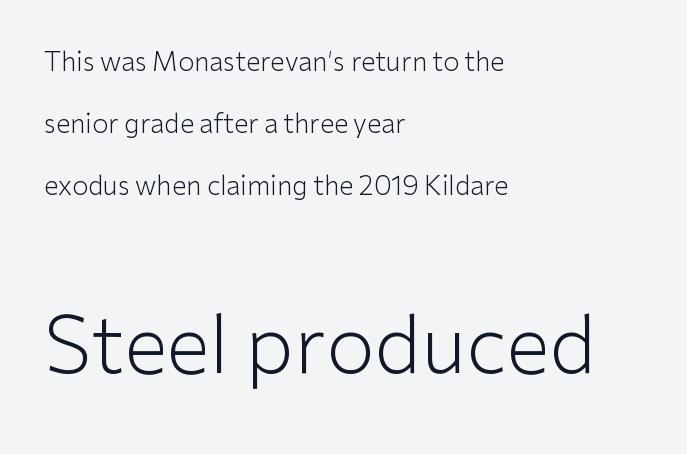
Q: Is the text bold? A: No.
Q: Is the text italic (slanted)? A: No, it is upright.
Q: Is the typeface a serif or a sans-serif typeface? A: Sans-serif.
Q: Is the text underlined? A: No.
Q: How is the paragraph aligned? A: Left-aligned.
Q: Is the spacing between letters normal or unusually wide? A: Normal.
Q: Is the spacing between lines tight, normal or loose? A: Loose.
Q: Which block of text is set in a larger size, the first (top) or the second (bottom)? A: The second (bottom) one.
Q: Width (condensed, normal, or wide)? A: Normal.
Q: Stroke contrast? A: Low.
Q: x-height? A: Medium.
Q: Monospaced? A: No.
